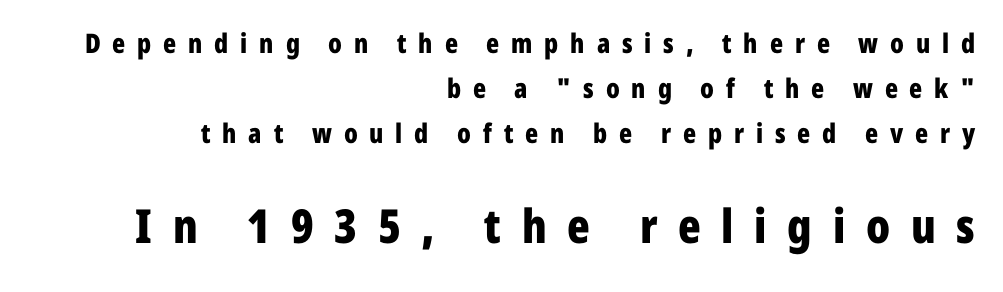
This rendering employs a face without finishing strokes, i.e., a sans-serif. Looks like regular typesetting: each glyph gets only the width it needs. These lines have a slow, spaced-out rhythm from letter to letter. A roman cut, with each character standing at attention.
